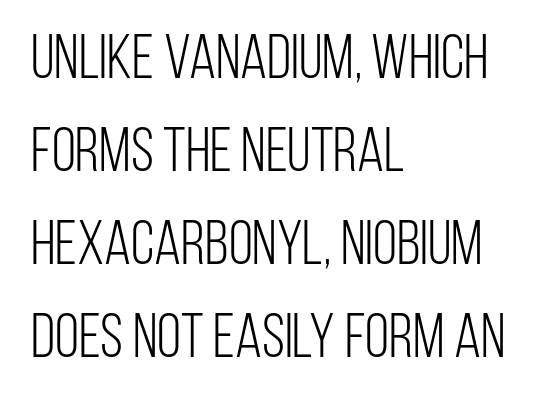
Q: Is the text bold? A: No.
Q: Is the text italic (slanted)? A: No, it is upright.
Q: Is the typeface a serif or a sans-serif typeface? A: Sans-serif.
Q: Is the text underlined? A: No.
Q: How is the paragraph aligned? A: Left-aligned.
Q: Is the spacing between letters normal or unusually wide? A: Normal.
Q: Is the spacing between lines tight, normal or loose? A: Normal.
Q: Width (condensed, normal, or wide)? A: Condensed.
Q: Stroke contrast? A: Low.
Q: x-height? A: Large.
Q: Monospaced? A: No.
